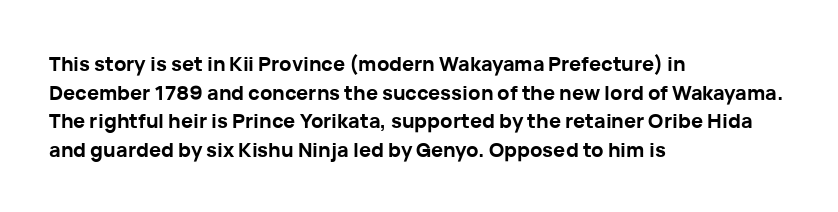
Q: Is the text bold? A: Yes.
Q: Is the text italic (slanted)? A: No, it is upright.
Q: Is the text underlined? A: No.
Q: How is the paragraph aligned? A: Left-aligned.
Q: Is the spacing between letters normal or unusually wide? A: Normal.
Q: Is the spacing between lines tight, normal or loose? A: Normal.
